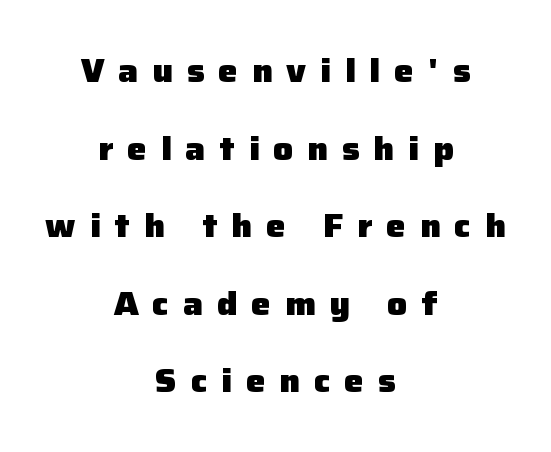
The image shows 33 px heavy sans-serif type, upright; set centered, loose line spacing (2.35x), unusually wide letter spacing (+0.42 em), not underlined; low stroke contrast and a medium x-height.
